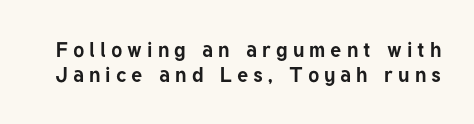
{"italic": "no", "bold": "yes", "underline": "no", "line_spacing_ratio": 1.2, "letter_spacing": "wide", "letter_spacing_em": 0.24, "glyph_px": 21}
